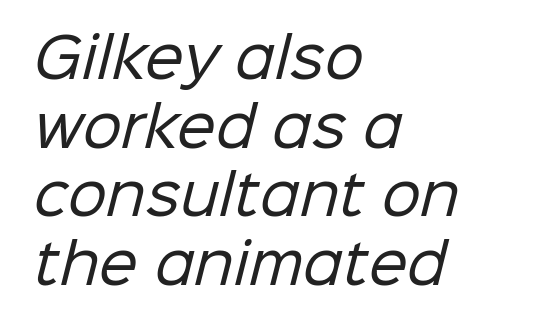
The image shows 55 px regular-weight sans-serif type; set left-aligned, normal line spacing (1.25x), normal letter spacing, not underlined; low stroke contrast and a medium x-height.
